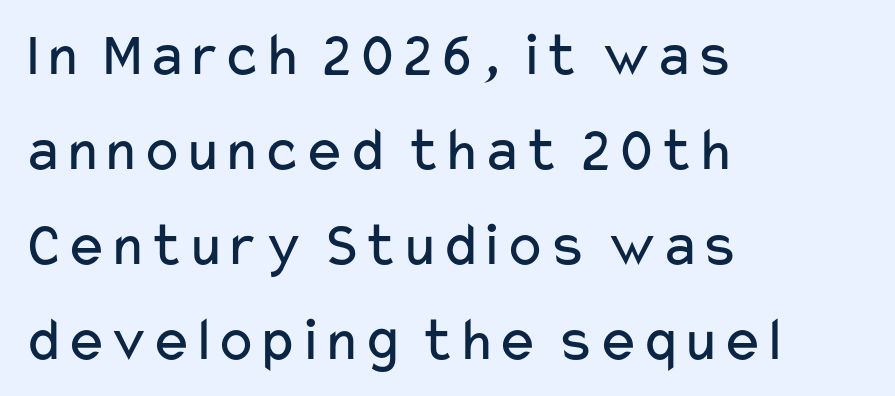
{"serif": "no", "italic": "no", "bold": "no", "weight": "regular", "width": "wide", "stroke_contrast": "low", "x_height": "medium", "monospaced": "no", "underline": "no", "align": "left", "line_spacing": "normal", "line_spacing_ratio": 1.51, "letter_spacing": "normal", "letter_spacing_em": 0.0, "glyph_px": 63}
